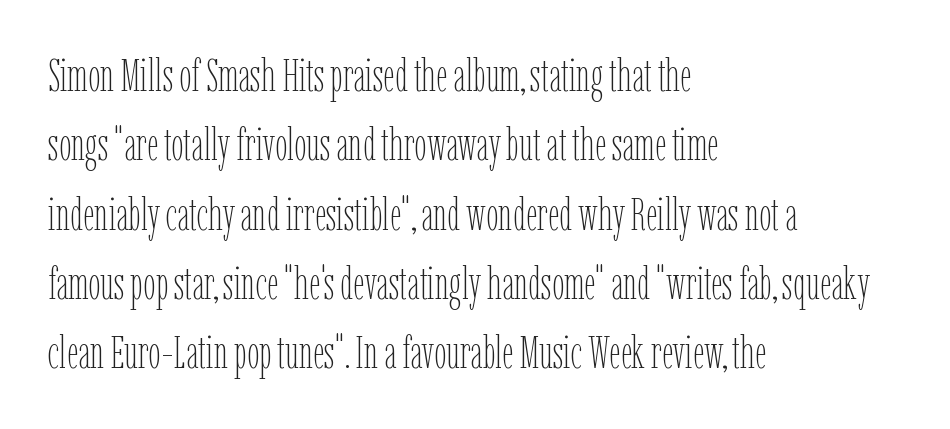
Q: Is the text bold? A: No.
Q: Is the text italic (slanted)? A: No, it is upright.
Q: Is the text underlined? A: No.
Q: How is the paragraph aligned? A: Left-aligned.
Q: Is the spacing between letters normal or unusually wide? A: Normal.
Q: Is the spacing between lines tight, normal or loose? A: Normal.
Q: Width (condensed, normal, or wide)? A: Condensed.
Q: Stroke contrast? A: Low.
Q: x-height? A: Medium.
Q: Monospaced? A: No.
